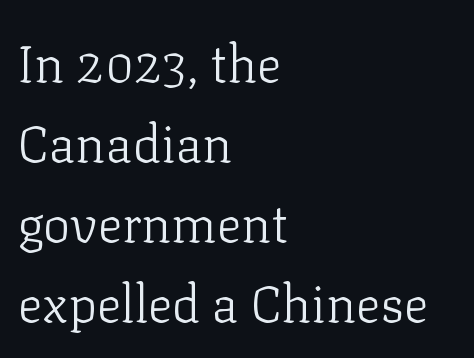
The image shows 51 px light serif type, upright; set left-aligned, normal line spacing (1.57x), normal letter spacing, not underlined; low stroke contrast and a medium x-height.
